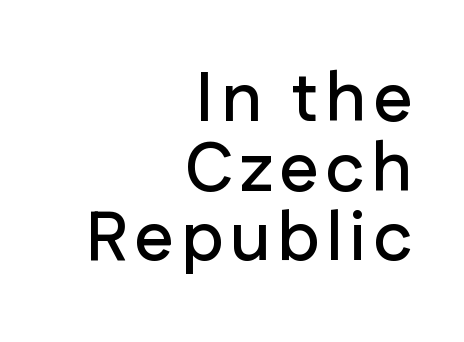
The image shows 69 px sans-serif type, upright; set right-aligned, tight line spacing (1.01x), not underlined; low stroke contrast and a medium x-height.
